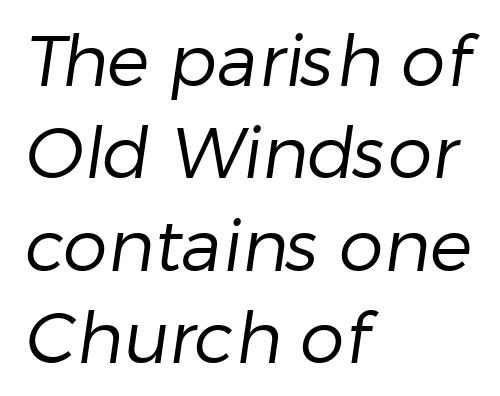
The image shows 71 px regular-weight sans-serif type; set left-aligned, normal line spacing (1.3x), normal letter spacing, not underlined; low stroke contrast and a medium x-height.
